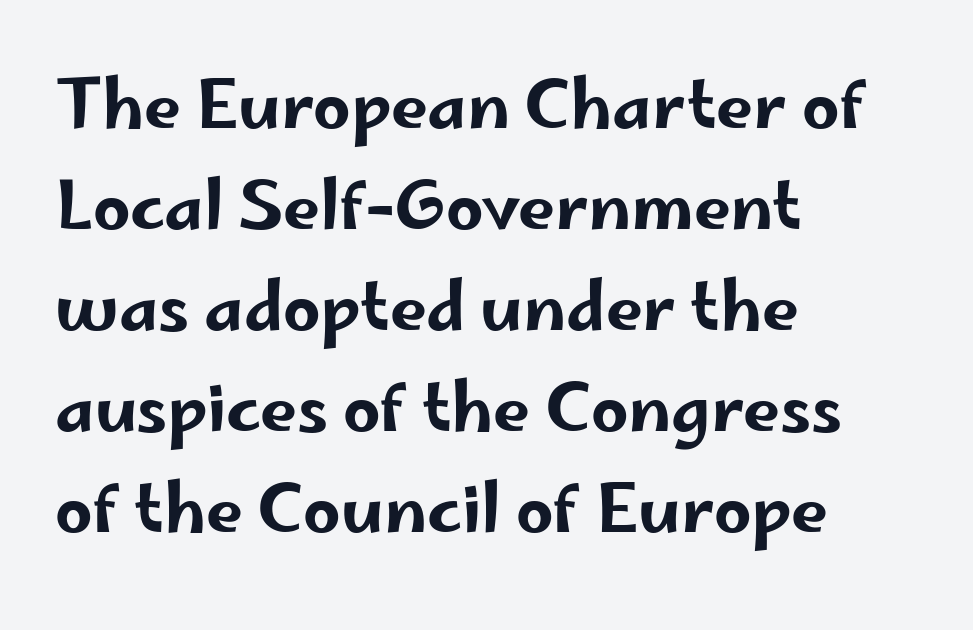
Q: Is the text italic (slanted)? A: No, it is upright.
Q: Is the typeface a serif or a sans-serif typeface? A: Sans-serif.
Q: Is the text underlined? A: No.
Q: How is the paragraph aligned? A: Left-aligned.
Q: Is the spacing between letters normal or unusually wide? A: Normal.
Q: Is the spacing between lines tight, normal or loose? A: Normal.
Q: Width (condensed, normal, or wide)? A: Wide.
Q: Stroke contrast? A: Low.
Q: x-height? A: Small.
Q: Monospaced? A: No.
